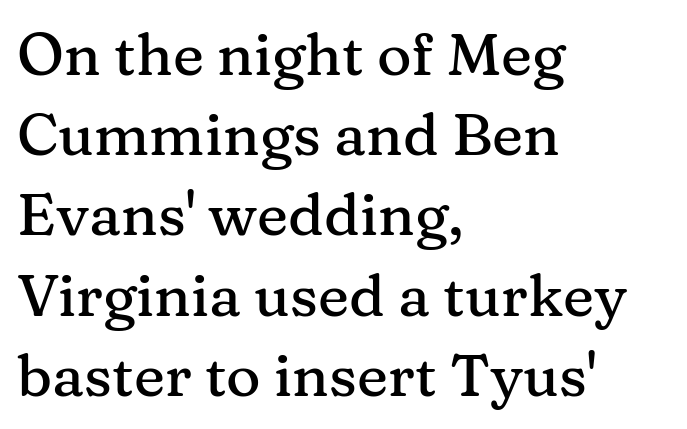
{"serif": "yes", "italic": "no", "width": "normal", "stroke_contrast": "medium", "x_height": "medium", "monospaced": "no", "underline": "no", "align": "left", "line_spacing": "normal", "line_spacing_ratio": 1.36, "letter_spacing": "normal", "letter_spacing_em": 0.0, "glyph_px": 59}
